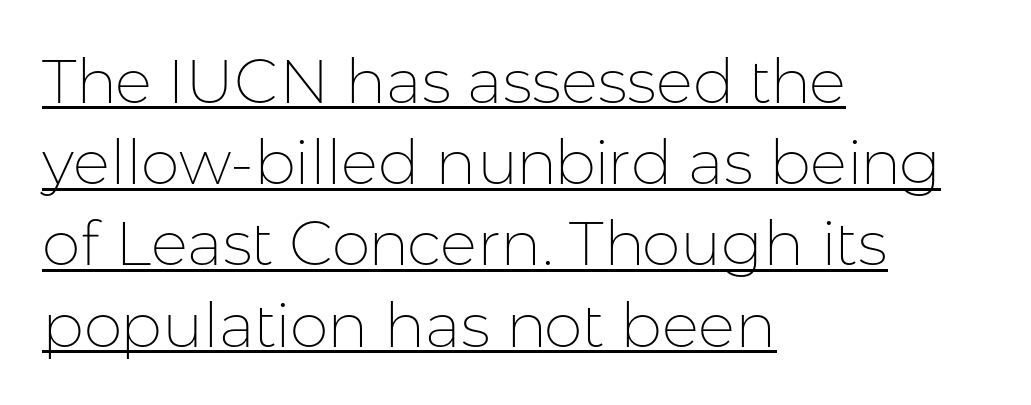
The image shows 62 px thin sans-serif type, upright; set left-aligned, normal line spacing (1.31x), normal letter spacing, underlined; low stroke contrast and a medium x-height.
